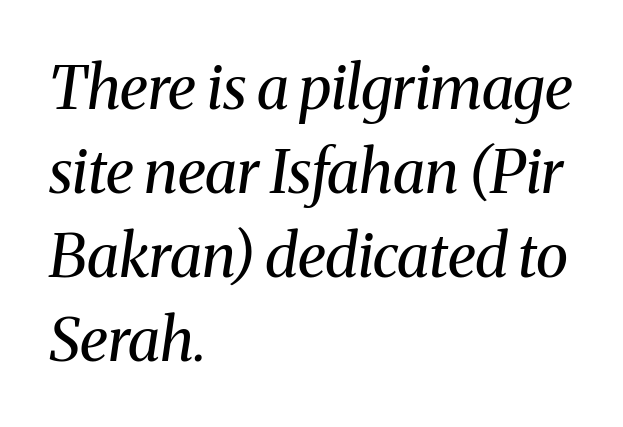
Q: Is the text bold? A: No.
Q: Is the text italic (slanted)? A: Yes, it leans right by about 8 degrees.
Q: Is the typeface a serif or a sans-serif typeface? A: Serif.
Q: Is the text underlined? A: No.
Q: How is the paragraph aligned? A: Left-aligned.
Q: Is the spacing between letters normal or unusually wide? A: Normal.
Q: Is the spacing between lines tight, normal or loose? A: Normal.
Q: Width (condensed, normal, or wide)? A: Normal.
Q: Stroke contrast? A: Medium.
Q: x-height? A: Medium.
Q: Monospaced? A: No.
